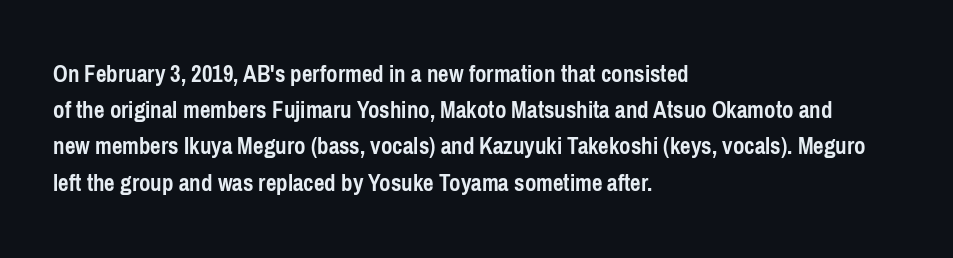
Q: Is the text bold? A: Yes.
Q: Is the text italic (slanted)? A: No, it is upright.
Q: Is the text underlined? A: No.
Q: How is the paragraph aligned? A: Left-aligned.
Q: Is the spacing between letters normal or unusually wide? A: Normal.
Q: Is the spacing between lines tight, normal or loose? A: Normal.
